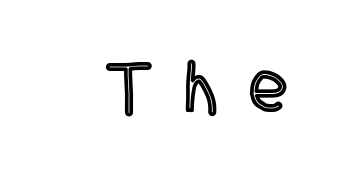
Q: Is the text italic (slanted)? A: No, it is upright.
Q: Is the text underlined? A: No.
Q: Is the spacing between letters normal or unusually wide? A: Unusually wide.
Q: Width (condensed, normal, or wide)? A: Condensed.
Q: x-height? A: Large.
Q: Monospaced? A: No.
